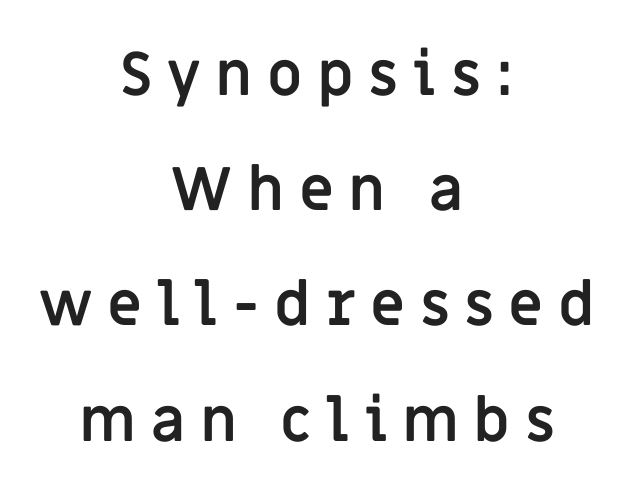
Q: Is the text bold? A: Yes.
Q: Is the text italic (slanted)? A: No, it is upright.
Q: Is the typeface a serif or a sans-serif typeface? A: Sans-serif.
Q: Is the text underlined? A: No.
Q: How is the paragraph aligned? A: Centered.
Q: Is the spacing between letters normal or unusually wide? A: Unusually wide.
Q: Is the spacing between lines tight, normal or loose? A: Loose.
Q: Width (condensed, normal, or wide)? A: Normal.
Q: Stroke contrast? A: Low.
Q: x-height? A: Large.
Q: Monospaced? A: No.
